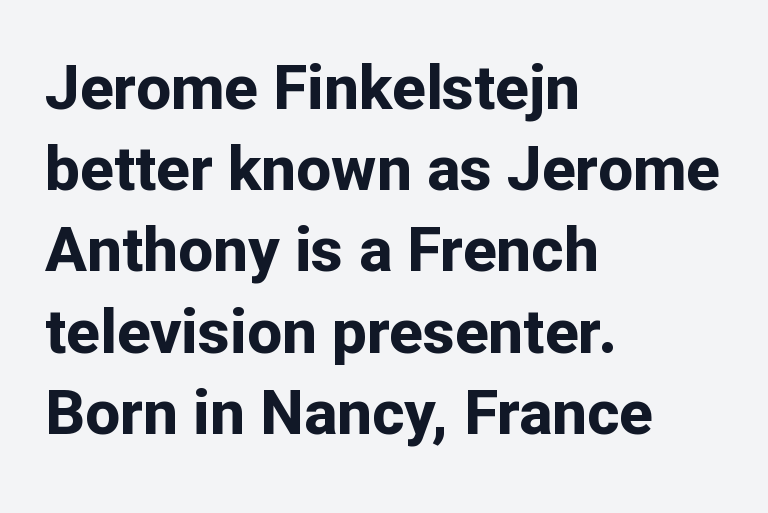
{"serif": "no", "italic": "no", "bold": "yes", "weight": "bold", "width": "normal", "stroke_contrast": "low", "x_height": "medium", "monospaced": "no", "underline": "no", "align": "left", "line_spacing": "normal", "line_spacing_ratio": 1.31, "letter_spacing": "normal", "letter_spacing_em": 0.0, "glyph_px": 62}
